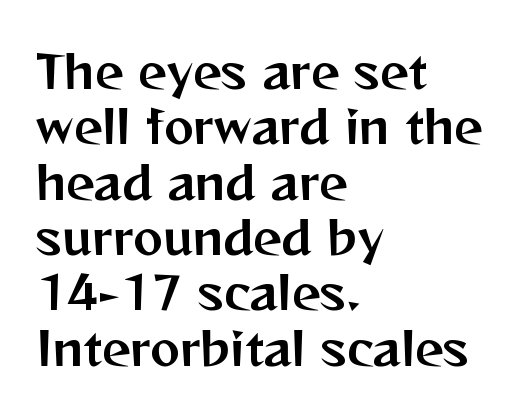
{"serif": "no", "italic": "no", "width": "normal", "stroke_contrast": "medium", "x_height": "medium", "monospaced": "no", "underline": "no", "align": "left", "line_spacing_ratio": 1.23, "letter_spacing": "normal", "letter_spacing_em": 0.0, "glyph_px": 45}
